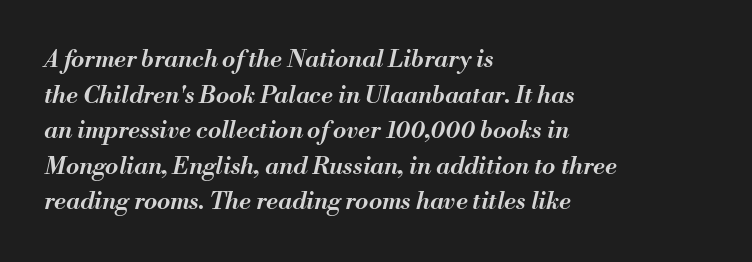
The image shows 24 px text type, italic (leaning right); set left-aligned, normal line spacing (1.48x), normal letter spacing, not underlined.
